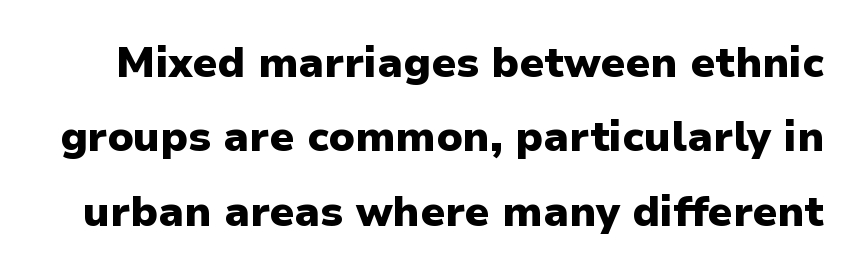
The image shows 42 px heavy sans-serif type, upright; set line spacing 1.77x, normal letter spacing, not underlined; low stroke contrast and a medium x-height.
